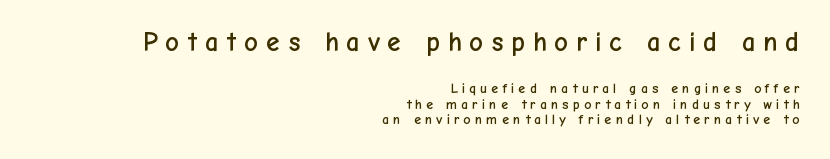
{"italic": "no", "underline": "no", "align": "right", "line_spacing": "tight", "line_spacing_ratio": 1.12, "letter_spacing": "wide", "letter_spacing_em": 0.26, "larger_block": "first", "size_ratio": 1.93, "glyph_px": 27}
